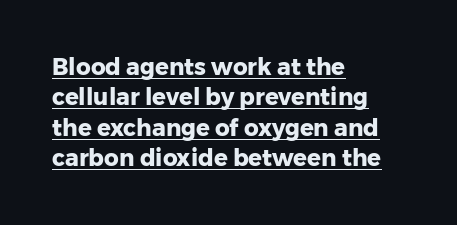
This sample carries an underscore along the baseline area. How are the letters spaced? Ordinarily, with no added tracking. The letters are bold, with thick, heavy strokes. Quick note: interline space is typical. Compared with a centered layout, this one pins lines to the left instead.
